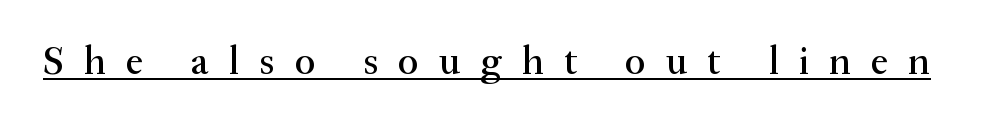
The image shows 40 px serif type, upright; set unusually wide letter spacing (+0.5 em), underlined; medium stroke contrast and a small x-height.
